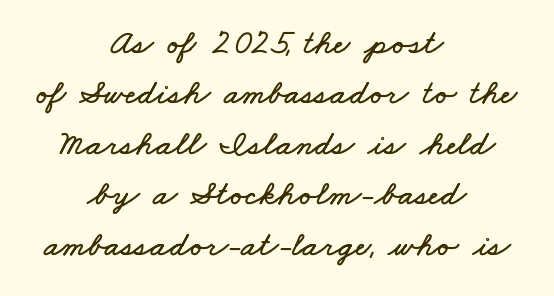
{"width": "wide", "stroke_contrast": "low", "x_height": "small", "monospaced": "no", "underline": "no", "align": "center", "line_spacing": "normal", "line_spacing_ratio": 1.44, "letter_spacing": "normal", "letter_spacing_em": 0.0, "glyph_px": 35}
